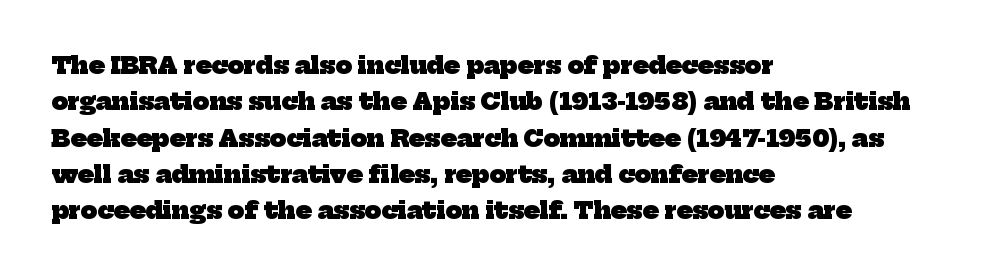
The image shows 23 px bold type; set left-aligned, normal line spacing (1.58x), normal letter spacing, not underlined.
